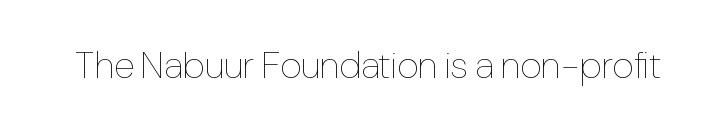
The image shows 38 px thin, condensed type, upright; set normal letter spacing, not underlined; low stroke contrast and a medium x-height.
